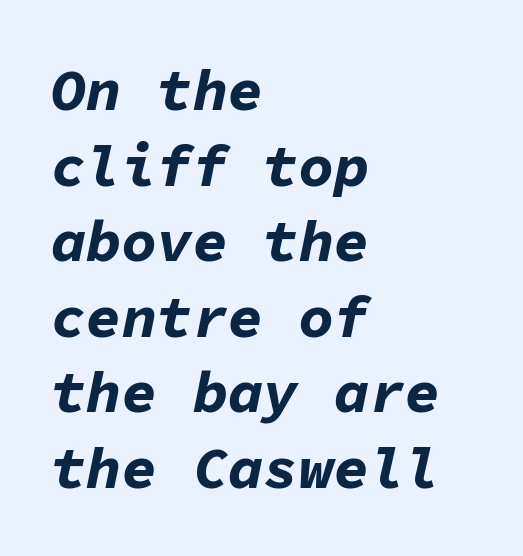
Here the designer chose a console-style face with uniform glyph widths. Anything drawn beneath the words? Only blank space. Is the block centered? No — it sits flush against the left margin. Tracking value appears to be zero — textbook default spacing.
